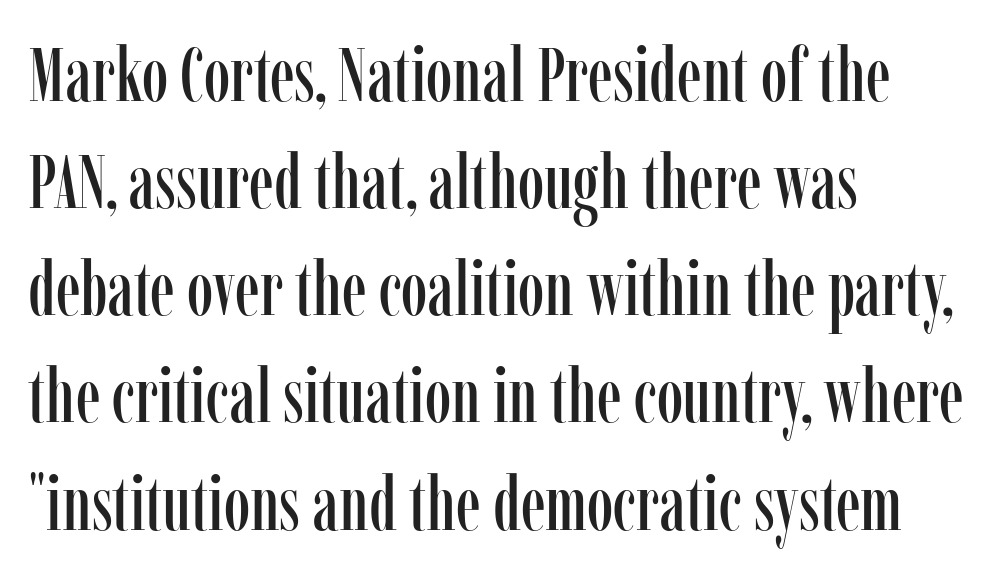
The image shows 76 px condensed serif type, upright; set left-aligned, normal line spacing (1.41x), normal letter spacing, not underlined; low stroke contrast and a medium x-height.
